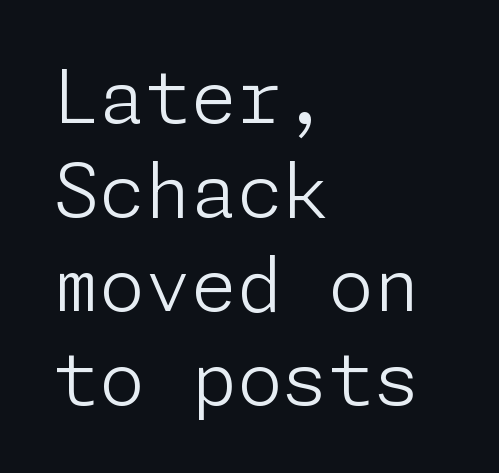
{"serif": "no", "italic": "no", "bold": "no", "weight": "light", "width": "normal", "stroke_contrast": "low", "x_height": "medium", "underline": "no", "align": "left", "line_spacing": "normal", "line_spacing_ratio": 1.27, "letter_spacing": "normal", "letter_spacing_em": 0.0, "glyph_px": 74}
